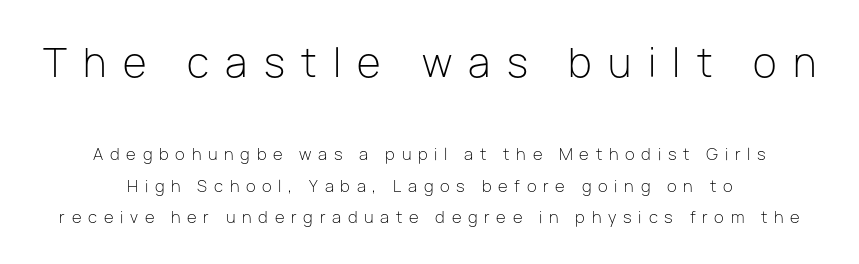
{"serif": "no", "italic": "no", "bold": "no", "weight": "light", "width": "normal", "stroke_contrast": "low", "x_height": "medium", "monospaced": "no", "underline": "no", "align": "center", "line_spacing": "loose", "line_spacing_ratio": 1.97, "letter_spacing": "wide", "letter_spacing_em": 0.42, "larger_block": "first", "size_ratio": 2.44, "glyph_px": 39}
